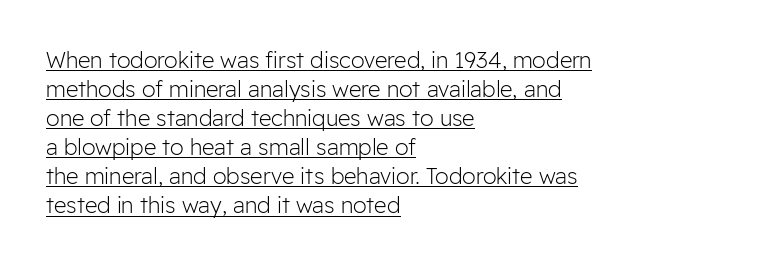
The image shows 22 px text type, upright; set left-aligned, normal line spacing (1.32x), normal letter spacing, underlined.
